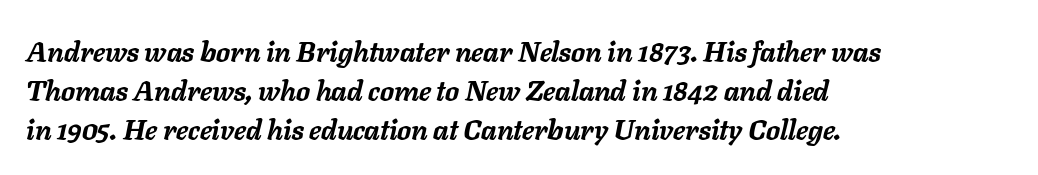
{"italic": "yes", "lean": "right", "slant_degrees": 11, "bold": "yes", "weight": "semibold", "width": "normal", "stroke_contrast": "low", "x_height": "medium", "monospaced": "no", "underline": "no", "align": "left", "line_spacing": "normal", "line_spacing_ratio": 1.39, "letter_spacing": "normal", "letter_spacing_em": 0.0, "glyph_px": 28}
